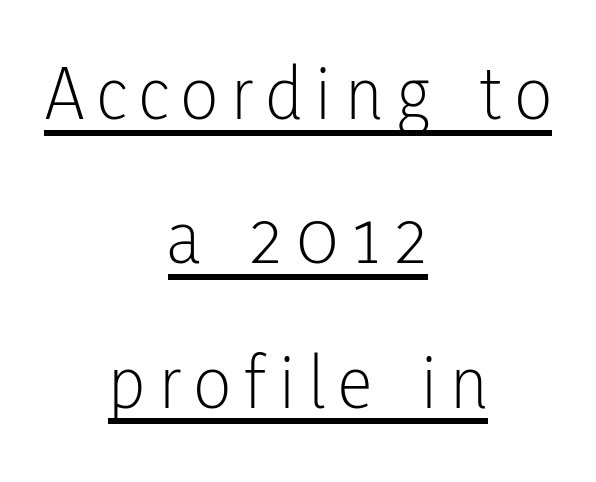
The image shows 78 px light, condensed sans-serif type, upright; set centered, line spacing 1.85x, underlined; low stroke contrast and a medium x-height.
